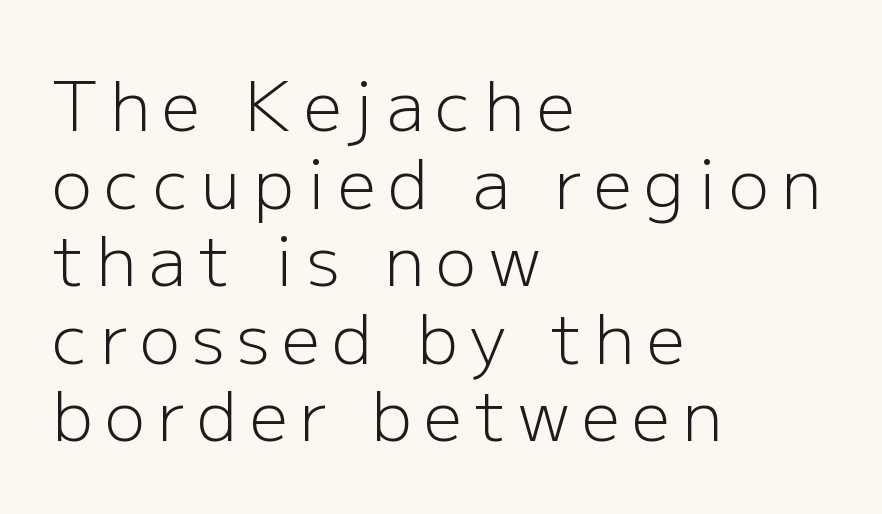
{"serif": "no", "italic": "no", "bold": "no", "weight": "light", "width": "normal", "stroke_contrast": "low", "x_height": "medium", "monospaced": "no", "underline": "no", "align": "left", "line_spacing": "tight", "line_spacing_ratio": 1.14, "glyph_px": 68}
